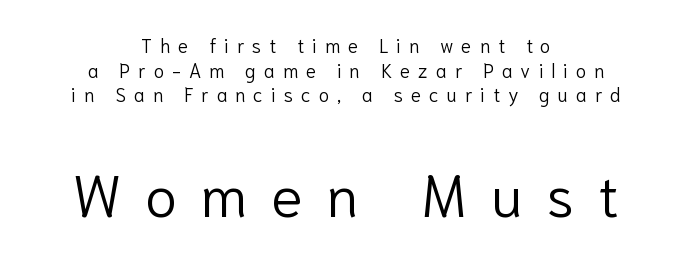
Q: Is the text bold? A: No.
Q: Is the text italic (slanted)? A: No, it is upright.
Q: Is the typeface a serif or a sans-serif typeface? A: Sans-serif.
Q: Is the text underlined? A: No.
Q: How is the paragraph aligned? A: Centered.
Q: Is the spacing between letters normal or unusually wide? A: Unusually wide.
Q: Is the spacing between lines tight, normal or loose? A: Normal.
Q: Which block of text is set in a larger size, the first (top) or the second (bottom)? A: The second (bottom) one.
Q: Width (condensed, normal, or wide)? A: Normal.
Q: Stroke contrast? A: Low.
Q: x-height? A: Medium.
Q: Monospaced? A: No.
